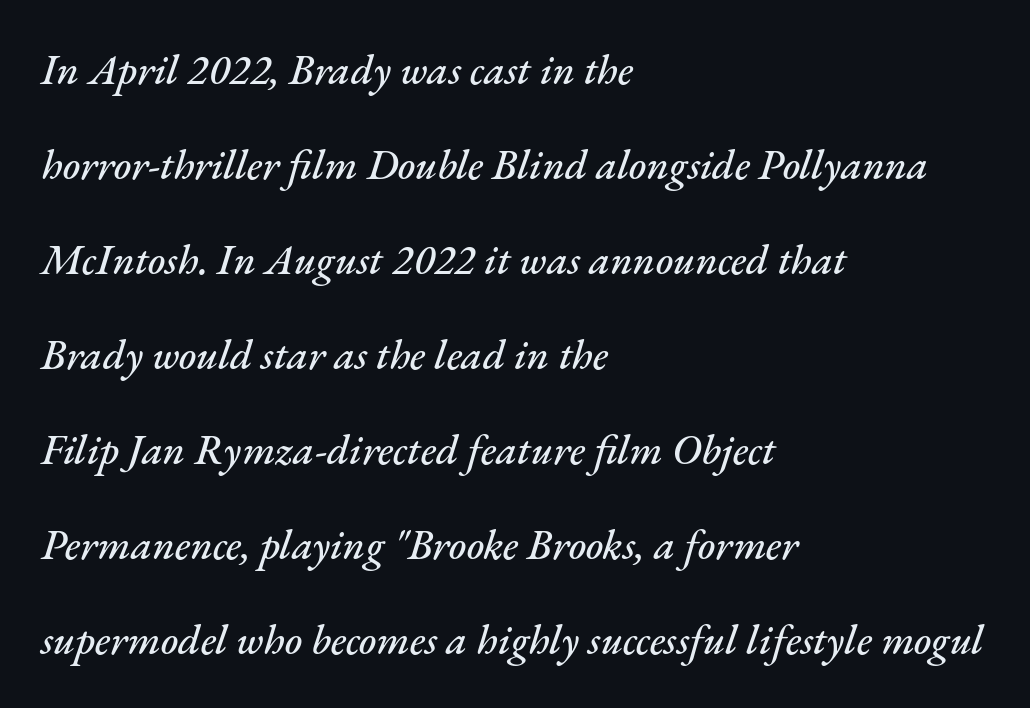
The gaps between neighbouring characters are ordinary and unremarkable. Looking at the ascenders, they clearly lean. The glyphs are unaccompanied by any horizontal stroke below them. Summary of vertical rhythm: relaxed, with wide interline spacing.
